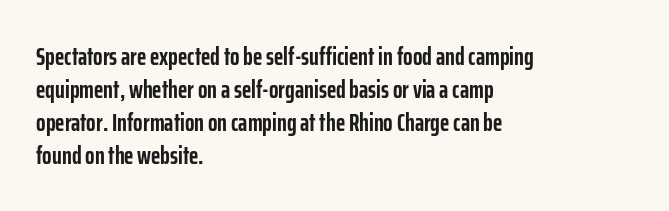
A full-strength bold gives these letters their thick strokes. The gaps between neighbouring characters are ordinary and unremarkable. The lines sit at an ordinary, default distance from one another. Descender tails drop into unmarked territory.
